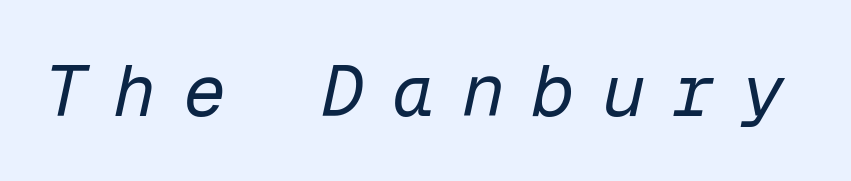
The text carries the slant typical of an italic or oblique font. The tracking reads as deliberately expanded to a designer's eye. Stem width sits at or under what a default text font uses. Beneath every word, the page is bare. These lines are rendered in a fixed-pitch font.
